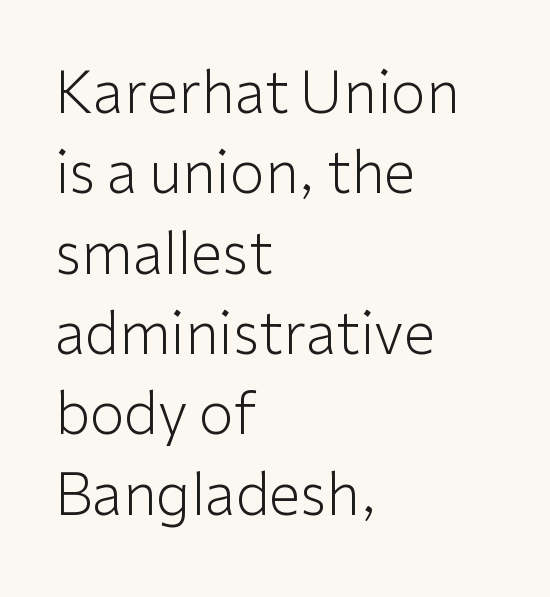
{"serif": "no", "italic": "no", "bold": "no", "weight": "light", "width": "normal", "stroke_contrast": "low", "x_height": "medium", "monospaced": "no", "underline": "no", "align": "left", "line_spacing": "normal", "line_spacing_ratio": 1.41, "letter_spacing": "normal", "letter_spacing_em": 0.0, "glyph_px": 57}
